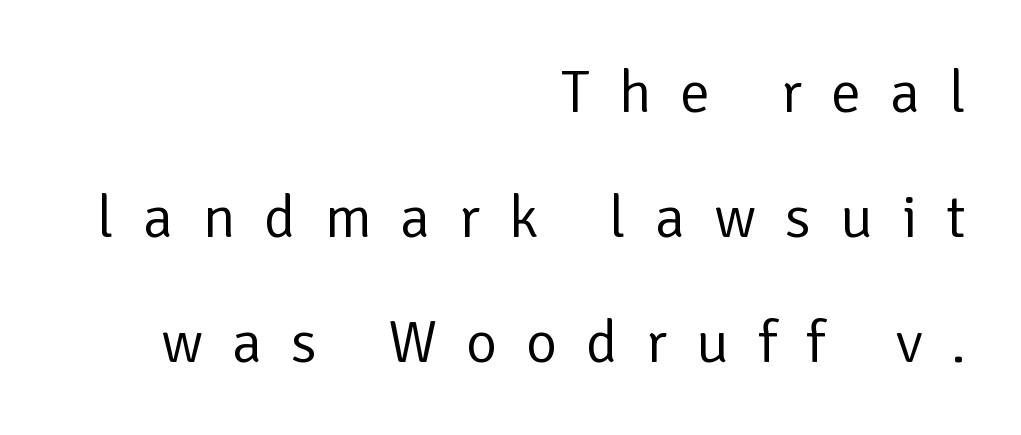
Leading is clearly above the norm, producing a sparse column. No extra ink here — the face is not bold. Posture: vertical. Display-style spreading of the glyphs; the letterfit is very open.
